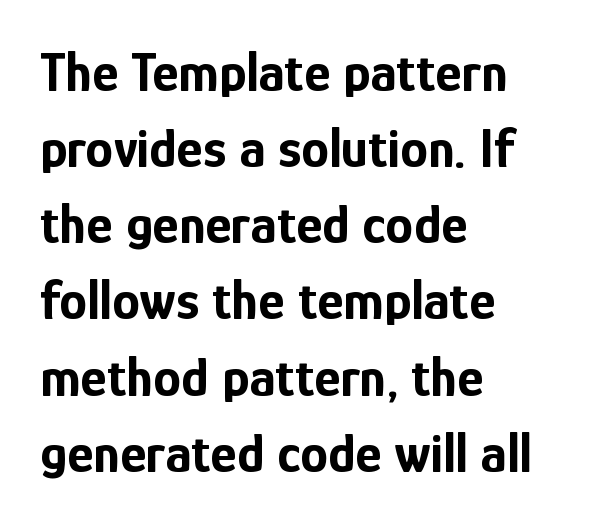
Q: Is the text bold? A: Yes.
Q: Is the text italic (slanted)? A: No, it is upright.
Q: Is the typeface a serif or a sans-serif typeface? A: Sans-serif.
Q: Is the text underlined? A: No.
Q: How is the paragraph aligned? A: Left-aligned.
Q: Is the spacing between letters normal or unusually wide? A: Normal.
Q: Is the spacing between lines tight, normal or loose? A: Normal.
Q: Width (condensed, normal, or wide)? A: Condensed.
Q: Stroke contrast? A: Low.
Q: x-height? A: Medium.
Q: Monospaced? A: No.
